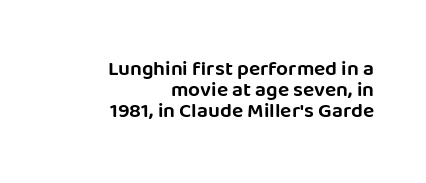
Look at the tracking — it's just the regular setting, nothing added. Honestly, there is no underline to notice here at all. Quick note: not italic, upright. Caption: multi-line text, flush right, ragged left.
